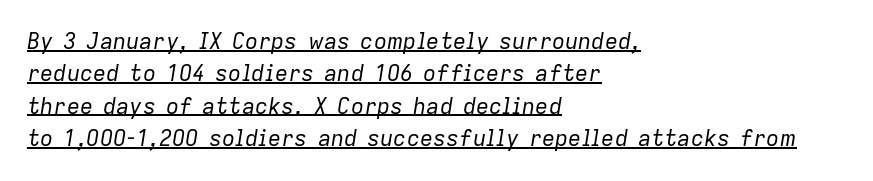
The image shows 22 px text type, italic (leaning right); set left-aligned, normal line spacing (1.47x), normal letter spacing, underlined.
